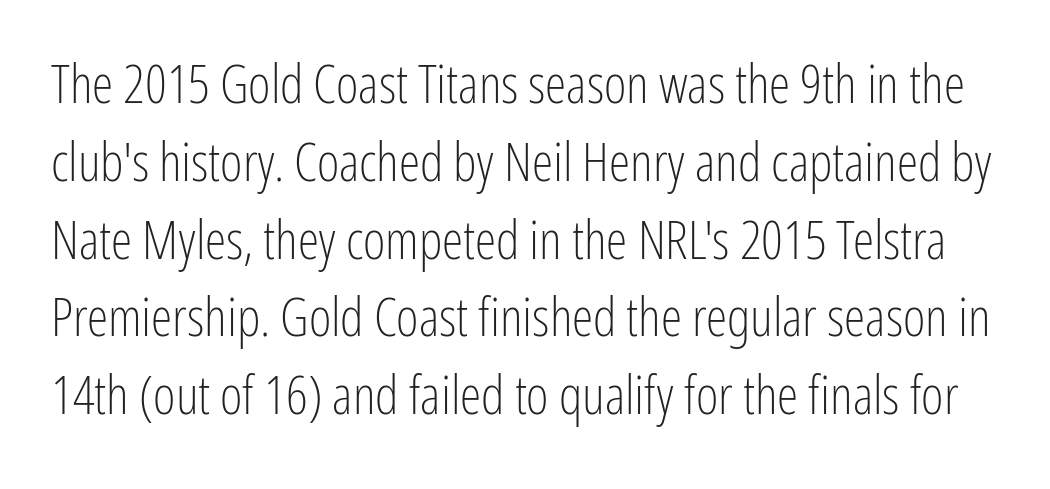
Q: Is the text bold? A: No.
Q: Is the text italic (slanted)? A: No, it is upright.
Q: Is the typeface a serif or a sans-serif typeface? A: Sans-serif.
Q: Is the text underlined? A: No.
Q: Is the spacing between letters normal or unusually wide? A: Normal.
Q: Is the spacing between lines tight, normal or loose? A: Normal.
Q: Width (condensed, normal, or wide)? A: Condensed.
Q: Stroke contrast? A: Low.
Q: x-height? A: Medium.
Q: Monospaced? A: No.
